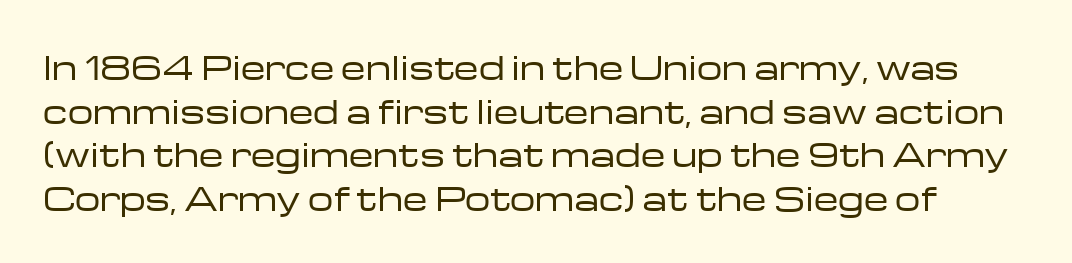
{"serif": "no", "italic": "no", "bold": "no", "weight": "regular", "width": "wide", "stroke_contrast": "low", "x_height": "medium", "monospaced": "no", "underline": "no", "line_spacing": "normal", "line_spacing_ratio": 1.36, "letter_spacing": "normal", "letter_spacing_em": 0.0, "glyph_px": 32}
